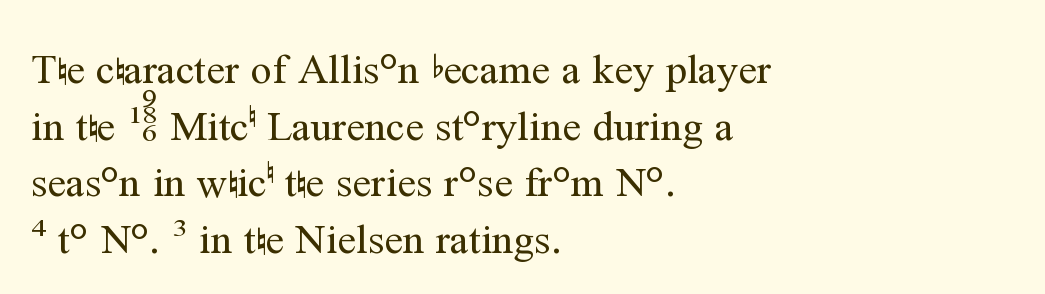
The passage shown has conventional tracking throughout. Stem width sits at or under what a default text font uses. Italic: no, the glyphs are upright roman. All the whitespace from short lines collects on the right.
